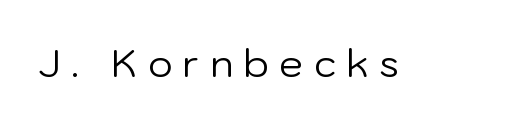
The image shows 38 px regular-weight sans-serif type, upright; set unusually wide letter spacing (+0.28 em), not underlined; low stroke contrast and a medium x-height.
